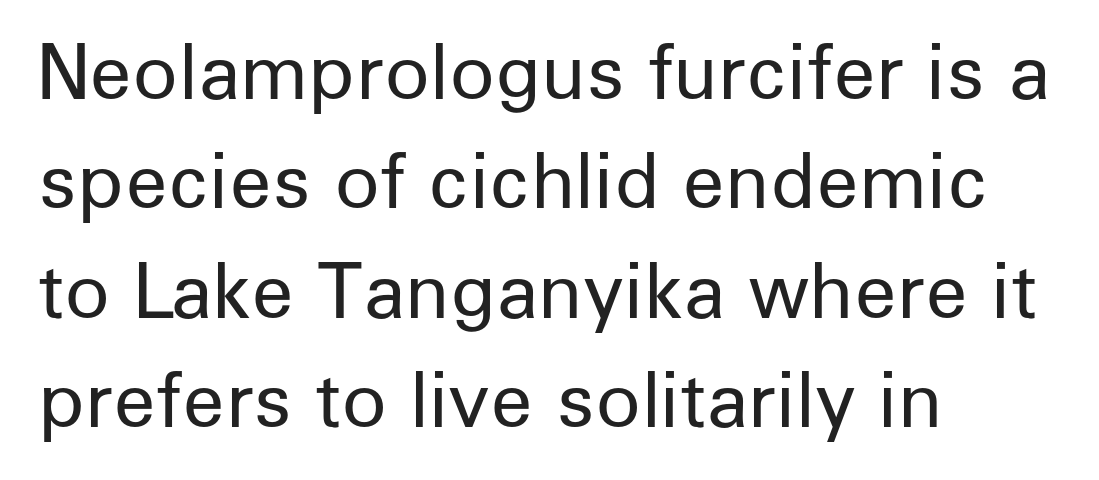
{"serif": "no", "italic": "no", "bold": "no", "weight": "regular", "width": "normal", "stroke_contrast": "low", "x_height": "medium", "monospaced": "no", "underline": "no", "align": "left", "line_spacing": "normal", "line_spacing_ratio": 1.46, "letter_spacing": "normal", "letter_spacing_em": 0.0, "glyph_px": 75}
